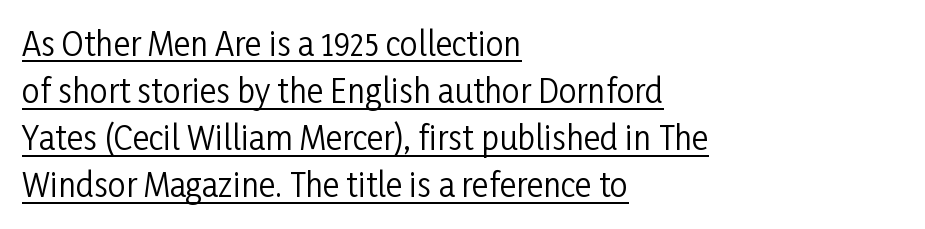
The image shows 32 px regular-weight, condensed sans-serif type, upright; set left-aligned, normal line spacing (1.47x), normal letter spacing, underlined; low stroke contrast and a medium x-height.
